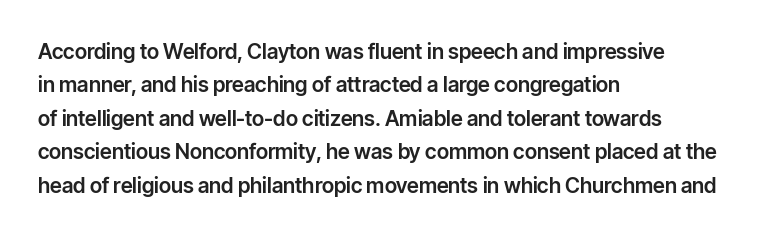
Nobody drew a line under any word here. A student would call this left alignment; a typographer would say flush left, rag right. Rendered with straight, roman letterforms. In terms of leading, this rendering sits right in the middle. Characters follow at the spacing the type designer built in.
